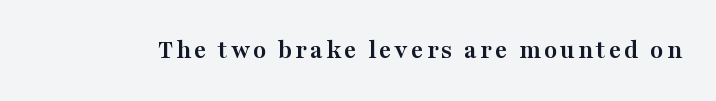
The image shows 27 px bold type, upright; set not underlined.
